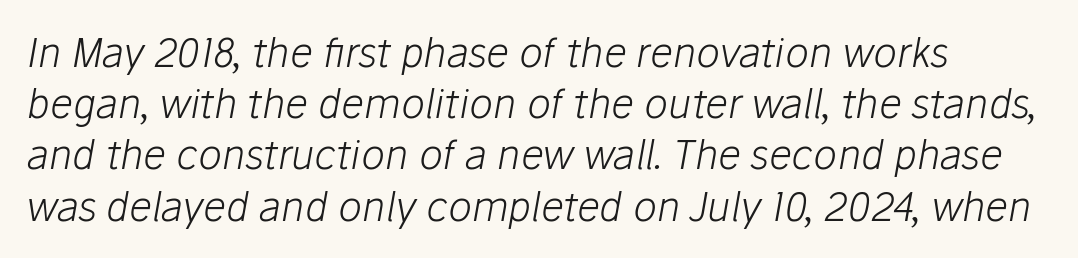
Q: Is the text bold? A: No.
Q: Is the text italic (slanted)? A: Yes, it leans right by about 10 degrees.
Q: Is the text underlined? A: No.
Q: How is the paragraph aligned? A: Left-aligned.
Q: Is the spacing between letters normal or unusually wide? A: Normal.
Q: Is the spacing between lines tight, normal or loose? A: Normal.
Q: Width (condensed, normal, or wide)? A: Normal.
Q: Stroke contrast? A: Low.
Q: x-height? A: Medium.
Q: Monospaced? A: No.
